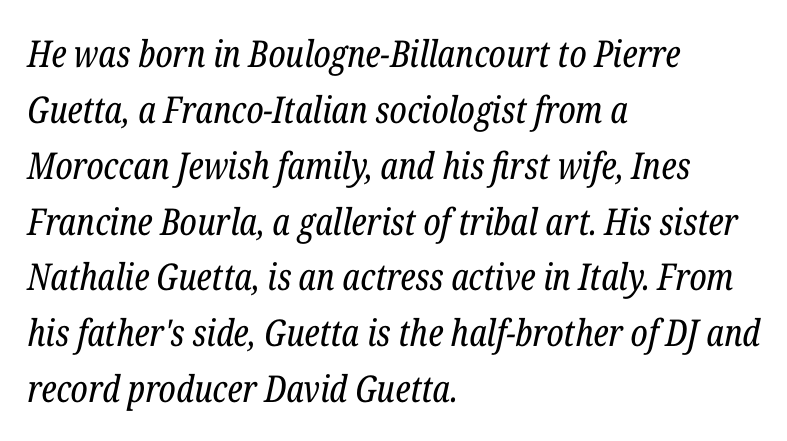
{"serif": "yes", "italic": "yes", "lean": "right", "slant_degrees": 12, "bold": "no", "weight": "regular", "width": "condensed", "stroke_contrast": "low", "x_height": "medium", "monospaced": "no", "underline": "no", "align": "left", "line_spacing": "normal", "line_spacing_ratio": 1.51, "letter_spacing": "normal", "letter_spacing_em": 0.0, "glyph_px": 37}
